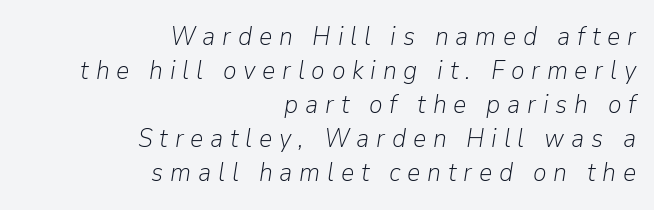
Italic? Definitely — the glyphs are oblique. The compositor pushed each line to the right boundary. A normal amount of white space separates one row of letters from the next. Underline: absent. No chunkiness to these letters — they're not bold.
